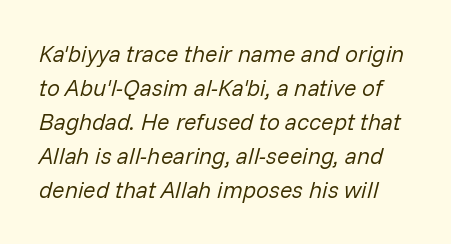
Q: Is the text bold? A: No.
Q: Is the text italic (slanted)? A: Yes, it leans right by about 14 degrees.
Q: Is the text underlined? A: No.
Q: Is the spacing between letters normal or unusually wide? A: Normal.
Q: Is the spacing between lines tight, normal or loose? A: Normal.
